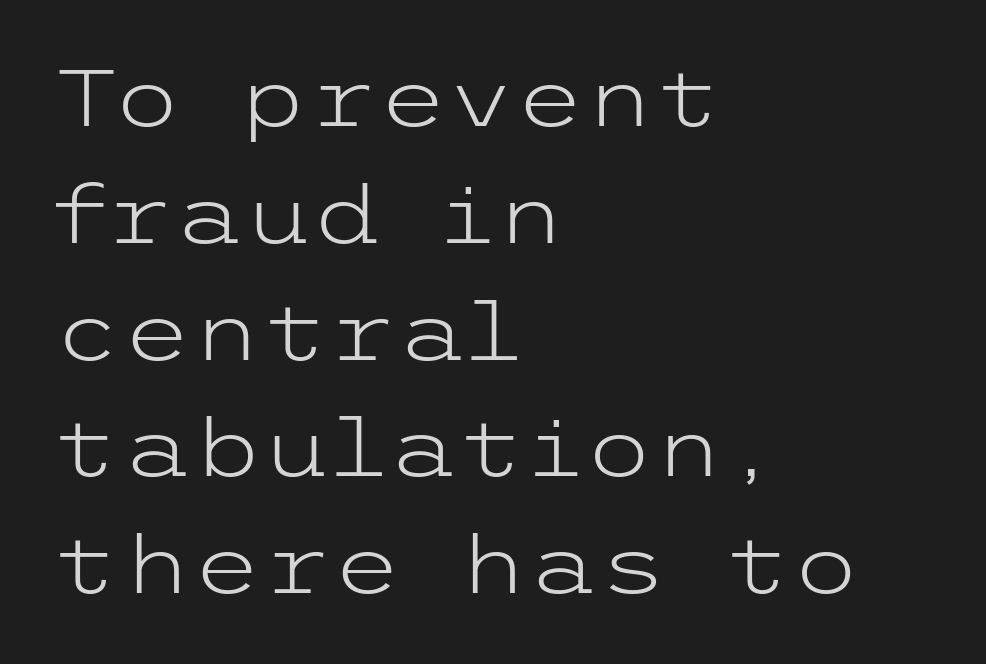
A typesetter would call this leading conventional body-copy spacing. Every stem runs plumb, perpendicular to the baseline. The typesetting does not lean heavy: it is not bold. Nope, no serifs anywhere on these letters.
